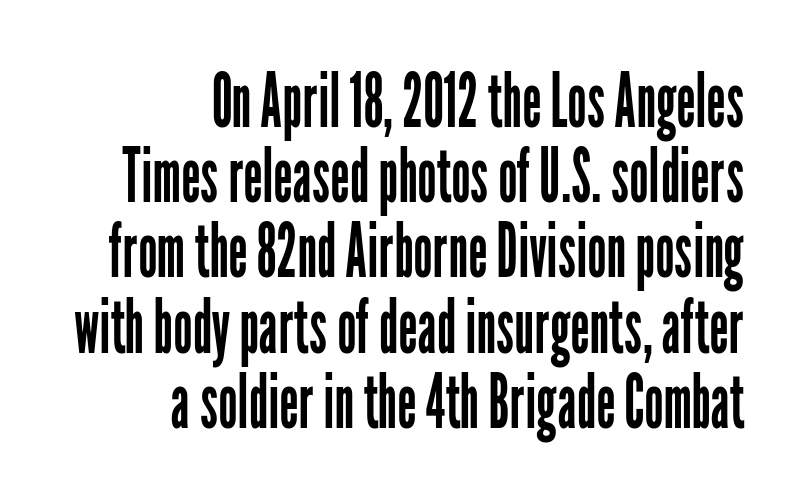
The image shows 76 px regular-weight, condensed sans-serif type, upright; set right-aligned, tight line spacing (0.99x), normal letter spacing, not underlined; low stroke contrast and a medium x-height.
